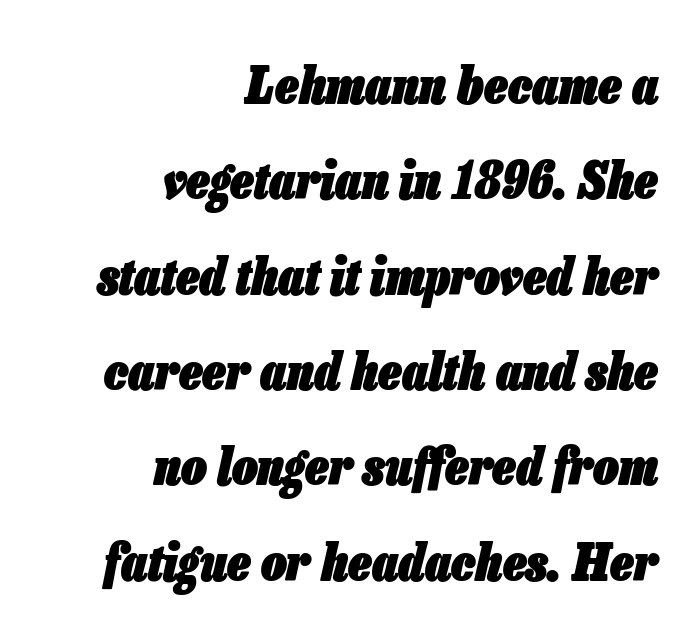
Q: Is the text bold? A: Yes.
Q: Is the text italic (slanted)? A: Yes, it leans right by about 13 degrees.
Q: Is the text underlined? A: No.
Q: How is the paragraph aligned? A: Right-aligned.
Q: Is the spacing between letters normal or unusually wide? A: Normal.
Q: Width (condensed, normal, or wide)? A: Condensed.
Q: Stroke contrast? A: Low.
Q: x-height? A: Medium.
Q: Monospaced? A: No.
